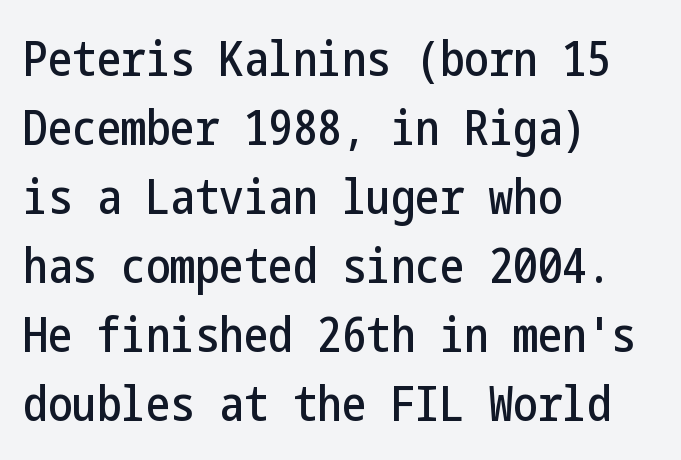
There is no visible air inserted between adjacent glyphs. Every character sits straight up, as roman type does. What's the leading like? Ordinary, nothing unusual. The font family rendered here belongs to the sans-serif group.
